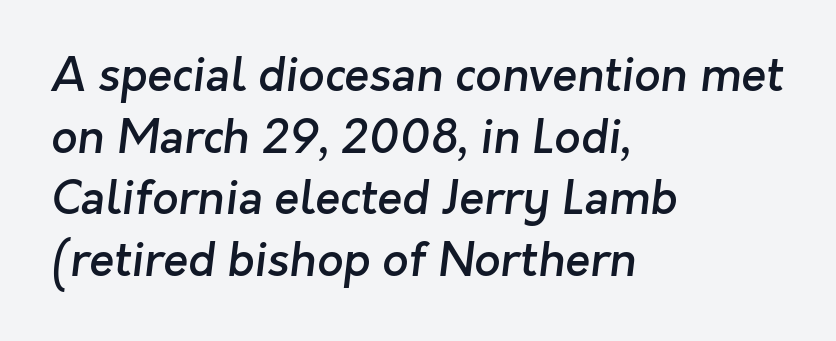
The image shows 46 px semibold sans-serif type; set left-aligned, normal line spacing (1.34x), normal letter spacing, not underlined; low stroke contrast and a medium x-height.
